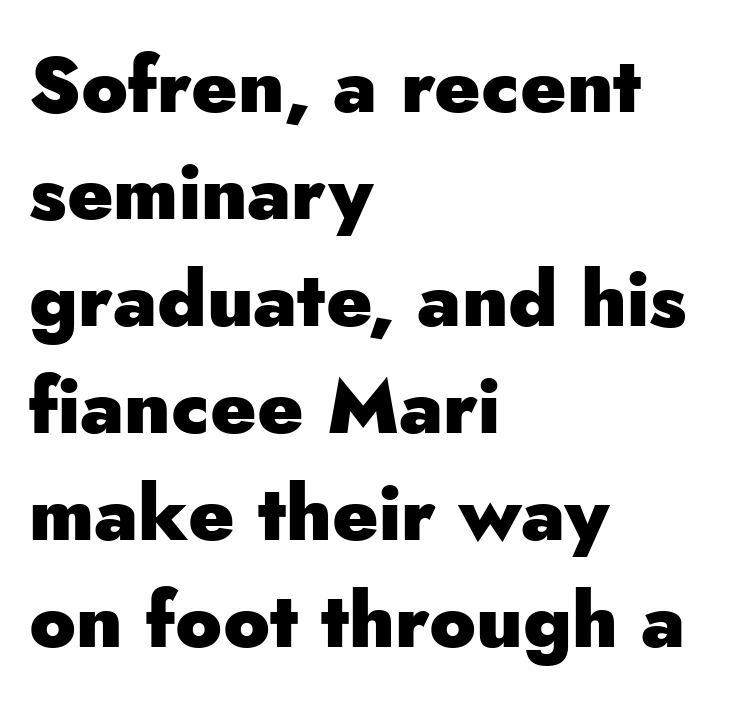
{"serif": "no", "italic": "no", "bold": "yes", "weight": "heavy", "width": "normal", "stroke_contrast": "low", "x_height": "small", "monospaced": "no", "underline": "no", "align": "left", "line_spacing": "normal", "line_spacing_ratio": 1.39, "letter_spacing": "normal", "letter_spacing_em": 0.0, "glyph_px": 77}
